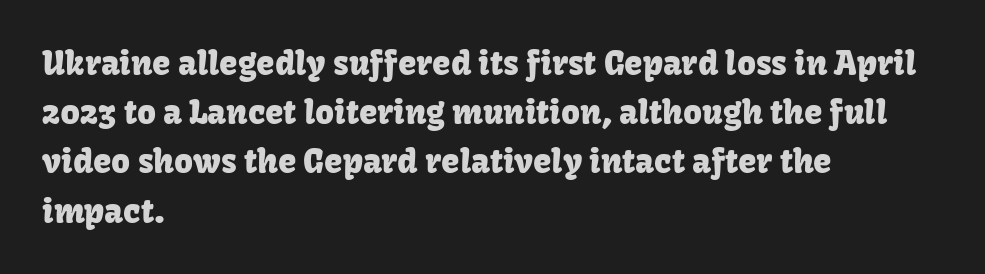
The image shows 33 px sans-serif type, upright; set left-aligned, normal line spacing (1.49x), normal letter spacing, not underlined; low stroke contrast and a medium x-height.
